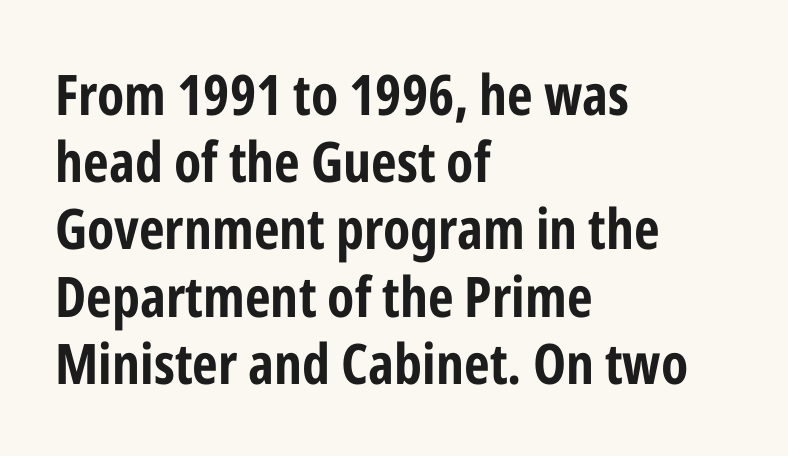
The image shows 56 px bold, condensed sans-serif type, upright; set left-aligned, line spacing 1.2x, normal letter spacing, not underlined; low stroke contrast and a medium x-height.
